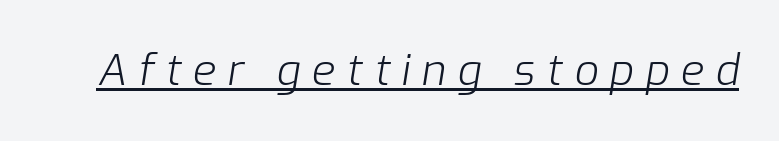
Looks like regular typesetting: each glyph gets only the width it needs. The letterforms stand isolated, each surrounded by extra space. Underlined type. Slant detected: the letters are inclined. Caption: face not bold, strokes unweighted.
